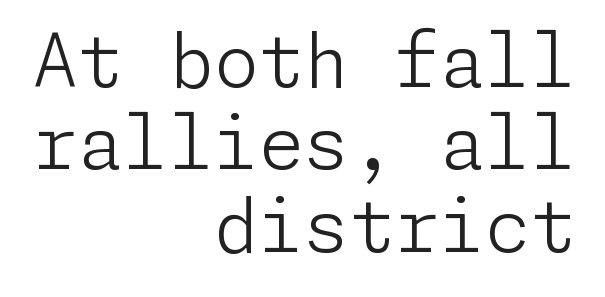
Q: Is the text bold? A: No.
Q: Is the text italic (slanted)? A: No, it is upright.
Q: Is the typeface a serif or a sans-serif typeface? A: Sans-serif.
Q: Is the text underlined? A: No.
Q: How is the paragraph aligned? A: Right-aligned.
Q: Is the spacing between letters normal or unusually wide? A: Normal.
Q: Is the spacing between lines tight, normal or loose? A: Tight.
Q: Width (condensed, normal, or wide)? A: Normal.
Q: Stroke contrast? A: Low.
Q: x-height? A: Medium.
